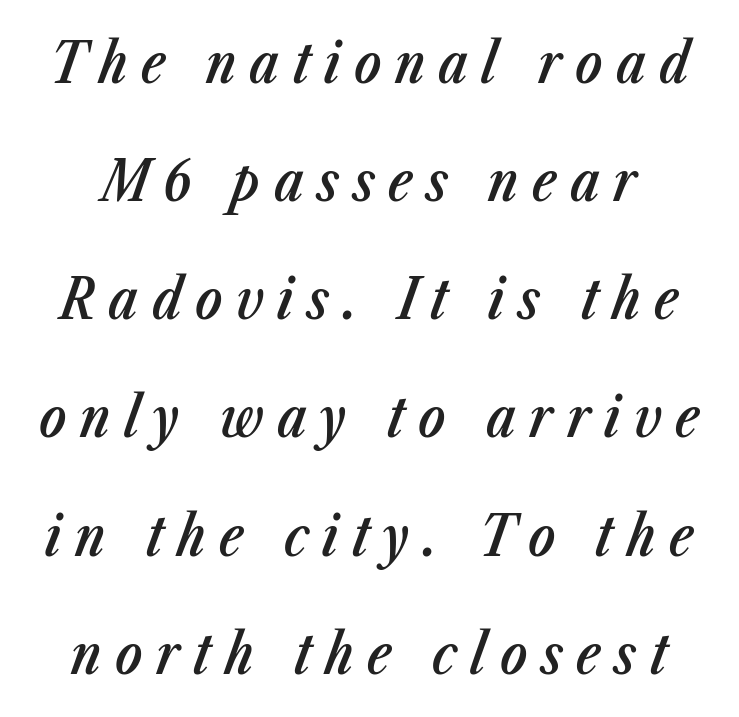
{"italic": "yes", "lean": "right", "slant_degrees": 23, "bold": "semi", "weight": "semibold", "width": "condensed", "stroke_contrast": "low", "x_height": "medium", "monospaced": "no", "underline": "no", "line_spacing": "loose", "line_spacing_ratio": 2.11, "letter_spacing": "wide", "letter_spacing_em": 0.24, "glyph_px": 56}
